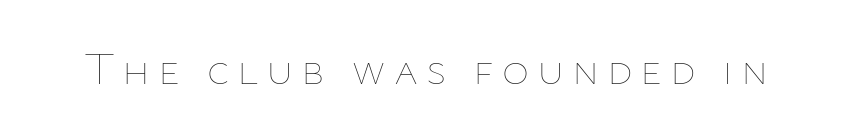
The image shows 46 px thin type, upright; set not underlined; low stroke contrast and a medium x-height.
